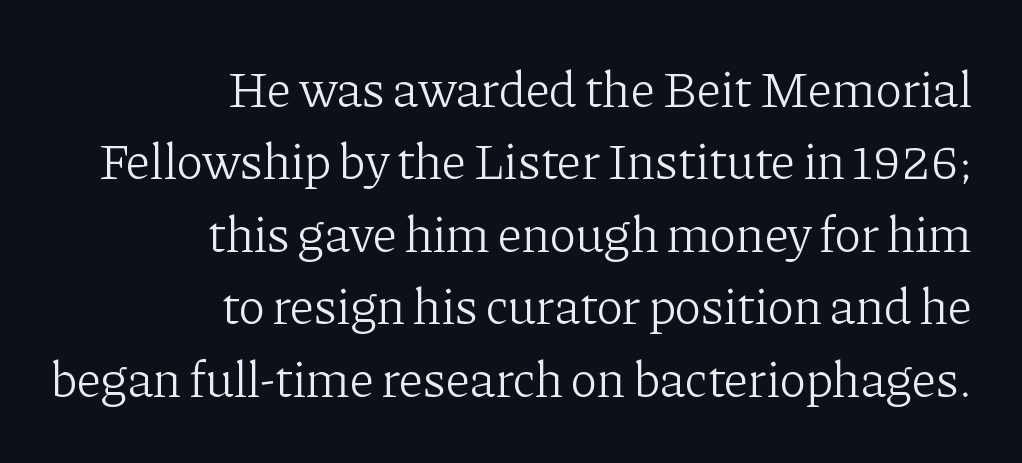
Q: Is the text bold? A: No.
Q: Is the text italic (slanted)? A: No, it is upright.
Q: Is the typeface a serif or a sans-serif typeface? A: Serif.
Q: Is the text underlined? A: No.
Q: How is the paragraph aligned? A: Right-aligned.
Q: Is the spacing between letters normal or unusually wide? A: Normal.
Q: Is the spacing between lines tight, normal or loose? A: Normal.
Q: Width (condensed, normal, or wide)? A: Normal.
Q: Stroke contrast? A: Low.
Q: x-height? A: Medium.
Q: Monospaced? A: No.
